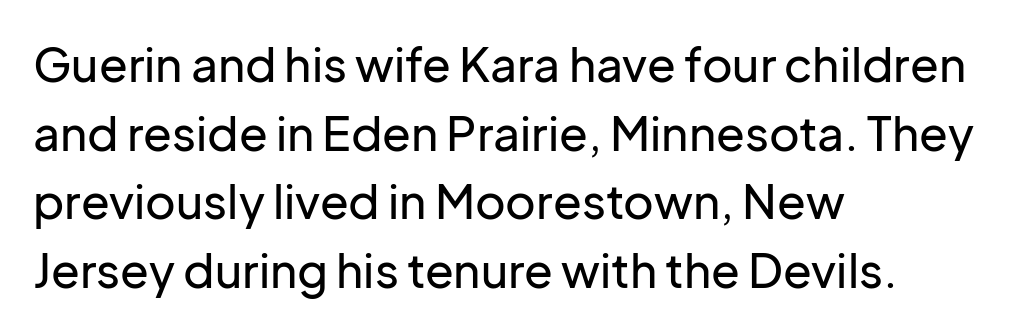
A typesetter would label this face a sans. Check under the words: just untouched page. Look at the tracking — it's just the regular setting, nothing added. You could not count columns in this text — the font is proportionally spaced. You can tell it's not italic because the verticals are truly vertical.
